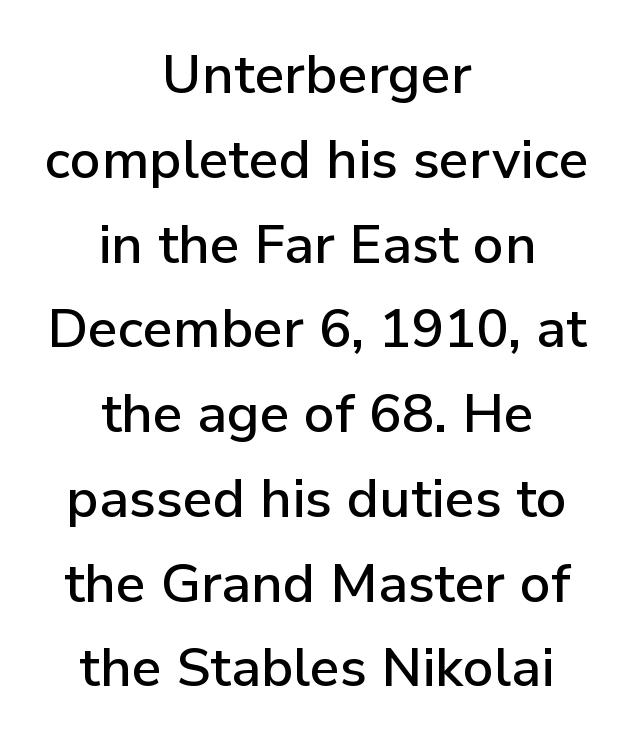
Q: Is the text italic (slanted)? A: No, it is upright.
Q: Is the typeface a serif or a sans-serif typeface? A: Sans-serif.
Q: Is the text underlined? A: No.
Q: How is the paragraph aligned? A: Centered.
Q: Is the spacing between letters normal or unusually wide? A: Normal.
Q: Is the spacing between lines tight, normal or loose? A: Normal.
Q: Width (condensed, normal, or wide)? A: Normal.
Q: Stroke contrast? A: Low.
Q: x-height? A: Medium.
Q: Monospaced? A: No.
